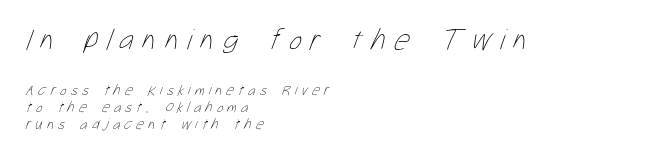
{"bold": "no", "weight": "thin", "width": "condensed", "stroke_contrast": "low", "x_height": "medium", "monospaced": "no", "underline": "no", "align": "left", "line_spacing": "tight", "line_spacing_ratio": 1.13, "letter_spacing": "wide", "letter_spacing_em": 0.29, "larger_block": "first", "size_ratio": 2.0, "glyph_px": 30}
